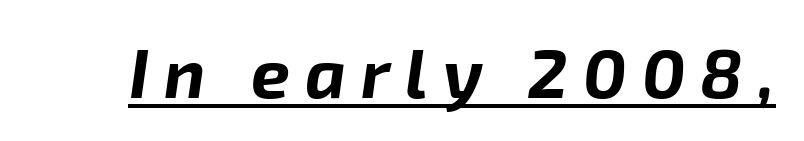
The image shows 69 px bold type, italic (leaning right); set unusually wide letter spacing (+0.22 em), underlined; low stroke contrast and a medium x-height.
